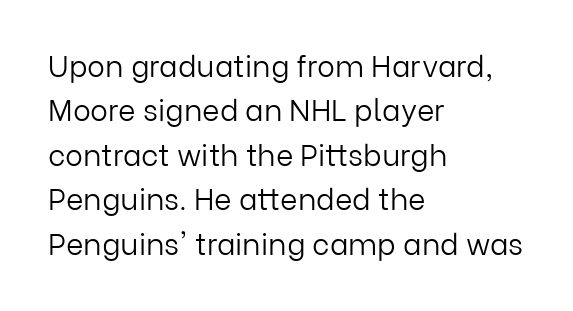
Q: Is the text bold? A: No.
Q: Is the text italic (slanted)? A: No, it is upright.
Q: Is the typeface a serif or a sans-serif typeface? A: Sans-serif.
Q: Is the text underlined? A: No.
Q: How is the paragraph aligned? A: Left-aligned.
Q: Is the spacing between letters normal or unusually wide? A: Normal.
Q: Is the spacing between lines tight, normal or loose? A: Normal.
Q: Width (condensed, normal, or wide)? A: Normal.
Q: Stroke contrast? A: Low.
Q: x-height? A: Medium.
Q: Monospaced? A: No.
